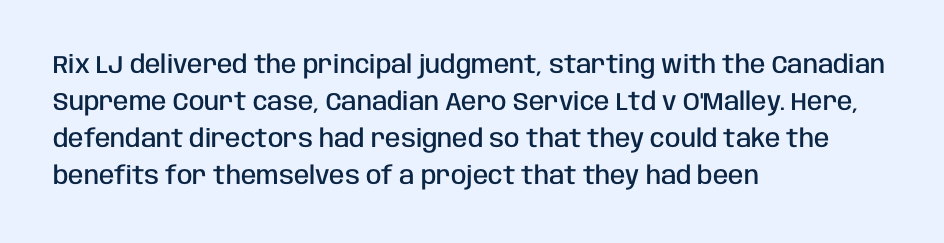
The image shows 25 px text type, upright; set left-aligned, normal line spacing (1.48x), normal letter spacing, not underlined.
